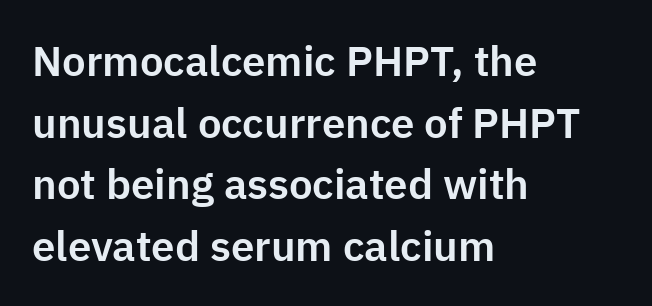
{"serif": "no", "italic": "no", "width": "normal", "stroke_contrast": "low", "x_height": "medium", "monospaced": "no", "underline": "no", "align": "left", "line_spacing": "normal", "line_spacing_ratio": 1.47, "letter_spacing": "normal", "letter_spacing_em": 0.0, "glyph_px": 42}
